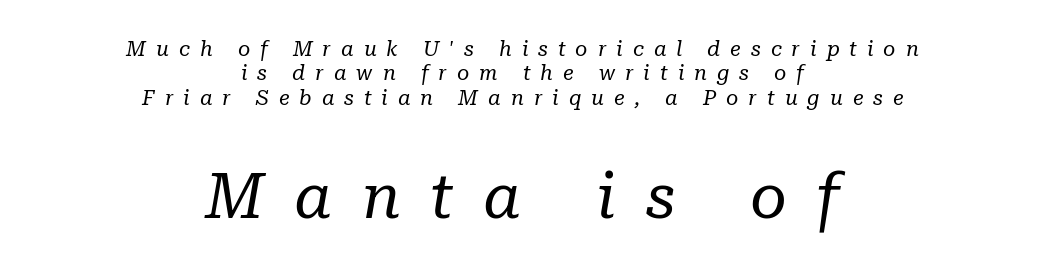
The image shows 63 px regular-weight serif type, italic (leaning right); set centered, line spacing 1.16x, unusually wide letter spacing (+0.47 em), not underlined; the second (bottom) block is 3.0x larger; low stroke contrast and a medium x-height.
